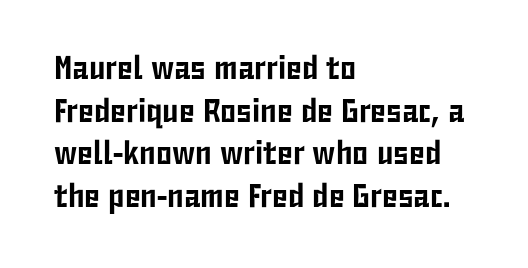
{"serif": "no", "italic": "no", "width": "condensed", "stroke_contrast": "low", "x_height": "medium", "monospaced": "no", "underline": "no", "align": "left", "line_spacing": "normal", "line_spacing_ratio": 1.29, "letter_spacing": "normal", "letter_spacing_em": 0.0, "glyph_px": 33}
